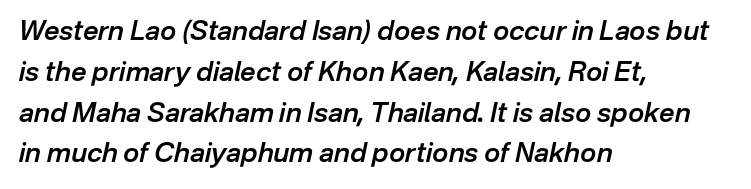
{"italic": "yes", "lean": "right", "slant_degrees": 12, "bold": "semi", "underline": "no", "align": "left", "line_spacing": "normal", "line_spacing_ratio": 1.51, "letter_spacing": "normal", "letter_spacing_em": 0.0, "glyph_px": 27}
